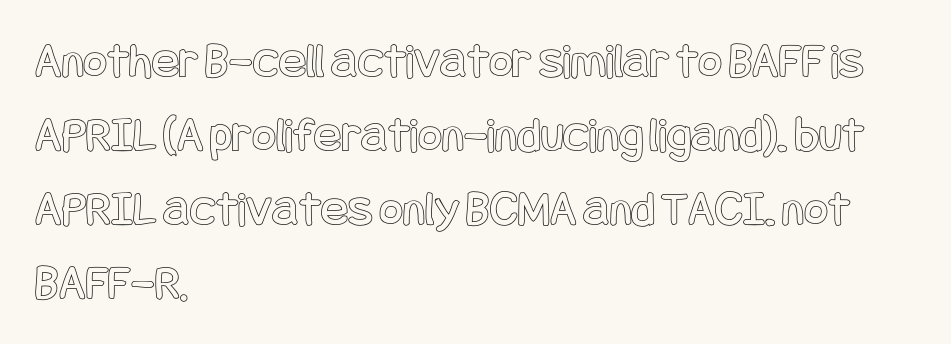
{"italic": "no", "width": "condensed", "x_height": "large", "underline": "no", "align": "left", "line_spacing": "normal", "line_spacing_ratio": 1.45, "letter_spacing": "normal", "letter_spacing_em": 0.0, "glyph_px": 51}
